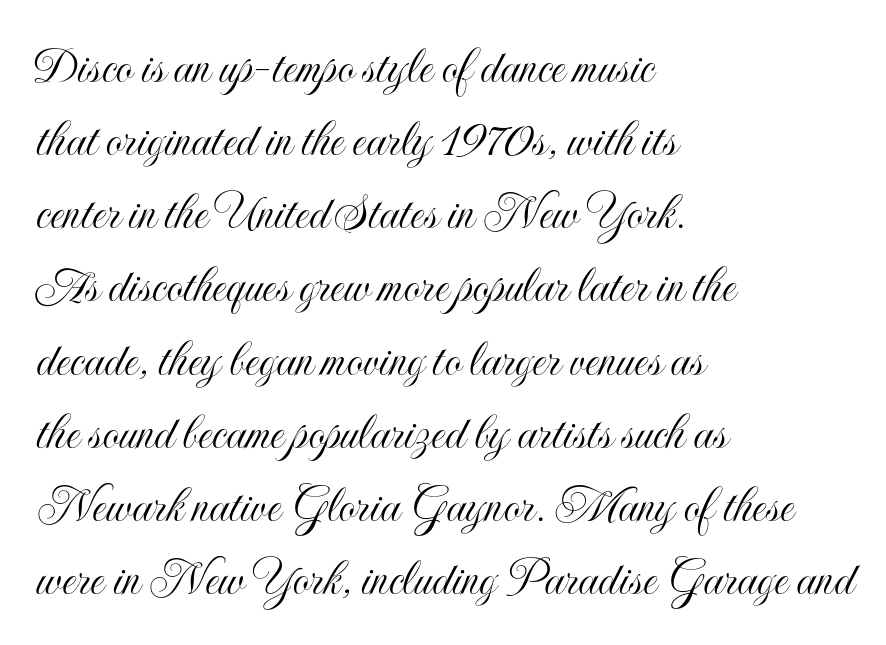
The image shows 53 px condensed type; set left-aligned, normal line spacing (1.38x), normal letter spacing, not underlined; a small x-height.
